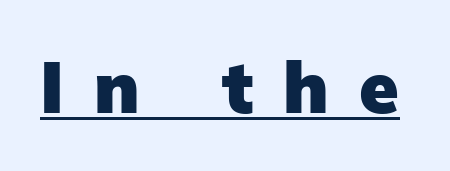
The image shows 72 px heavy sans-serif type, upright; set unusually wide letter spacing (+0.42 em), underlined; low stroke contrast and a medium x-height.
